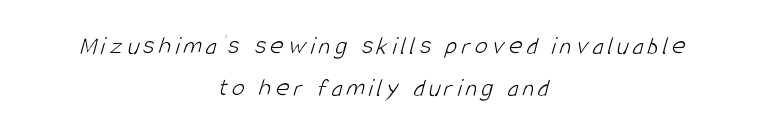
The face looks like a standard text weight, possibly lighter. A normal amount of white space separates one row of letters from the next. The lines in this sample share a center point and differ in where they start and stop. Clear beneath every line of the passage.
